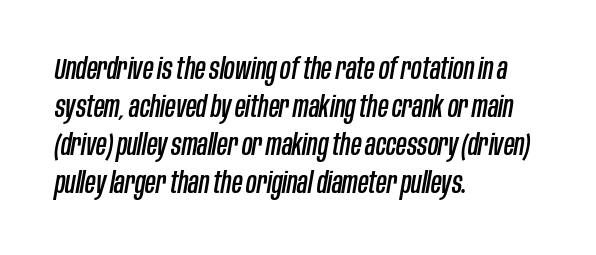
{"italic": "yes", "lean": "right", "slant_degrees": 10, "width": "condensed", "stroke_contrast": "low", "x_height": "large", "monospaced": "no", "underline": "no", "align": "left", "line_spacing": "normal", "line_spacing_ratio": 1.31, "letter_spacing": "normal", "letter_spacing_em": 0.0, "glyph_px": 29}
